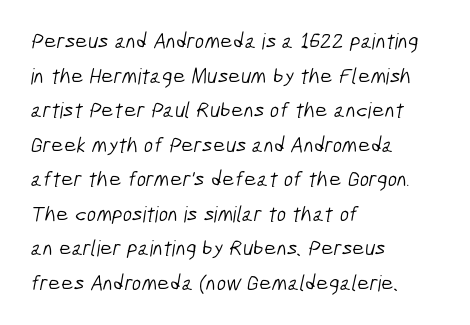
Stroke mass is kept to a normal reading level or below. Whoever set this chose a conventional vertical rhythm. A bare baseline throughout the passage. Short and long lines alike share a common starting point at left.
